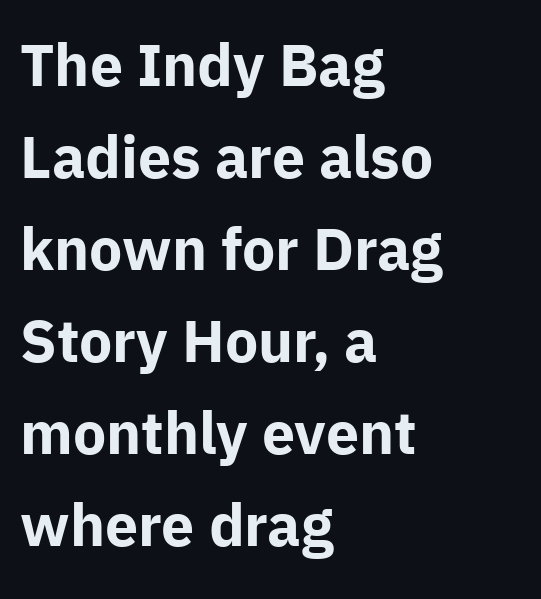
Q: Is the text bold? A: Yes.
Q: Is the text italic (slanted)? A: No, it is upright.
Q: Is the typeface a serif or a sans-serif typeface? A: Sans-serif.
Q: Is the text underlined? A: No.
Q: How is the paragraph aligned? A: Left-aligned.
Q: Is the spacing between letters normal or unusually wide? A: Normal.
Q: Is the spacing between lines tight, normal or loose? A: Normal.
Q: Width (condensed, normal, or wide)? A: Normal.
Q: Stroke contrast? A: Low.
Q: x-height? A: Medium.
Q: Monospaced? A: No.
